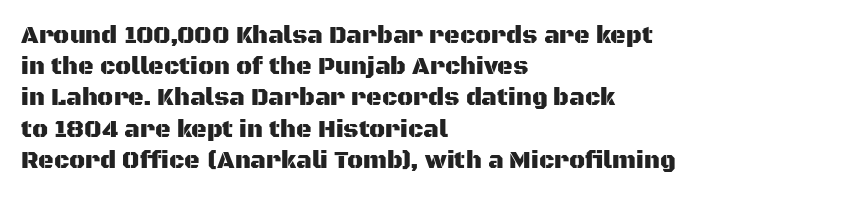
Q: Is the text italic (slanted)? A: No, it is upright.
Q: Is the text underlined? A: No.
Q: How is the paragraph aligned? A: Left-aligned.
Q: Is the spacing between letters normal or unusually wide? A: Normal.
Q: Is the spacing between lines tight, normal or loose? A: Normal.
